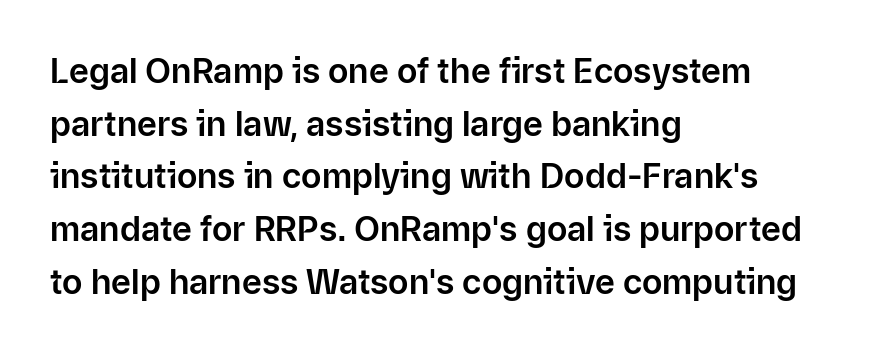
The image shows 34 px sans-serif type, upright; set left-aligned, normal line spacing (1.55x), normal letter spacing, not underlined; low stroke contrast and a medium x-height.
